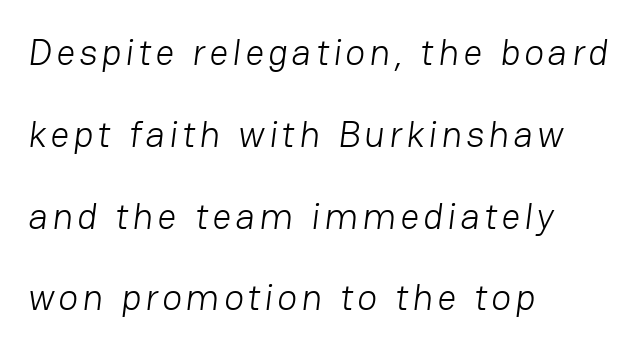
A typesetter would call this proportional, since set widths differ per character. The paragraph shown leans on its left margin. Check the space under the baseline: it is left empty. This block would shrink considerably if given ordinary leading; it's expanded now. No heavy texture on the line: the type isn't bold. Examine the stroke ends and you'll find no serifs.
